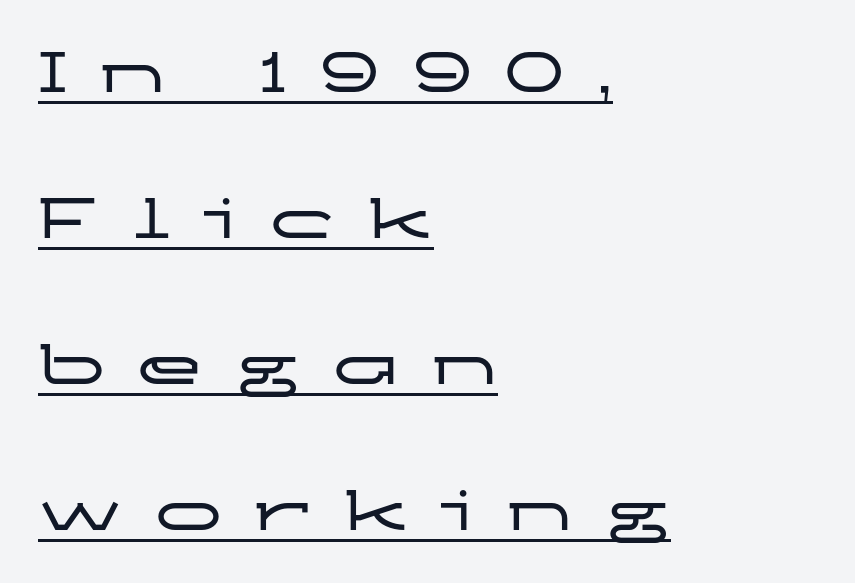
Q: Is the text italic (slanted)? A: No, it is upright.
Q: Is the typeface a serif or a sans-serif typeface? A: Sans-serif.
Q: Is the text underlined? A: Yes.
Q: How is the paragraph aligned? A: Left-aligned.
Q: Is the spacing between letters normal or unusually wide? A: Unusually wide.
Q: Is the spacing between lines tight, normal or loose? A: Loose.
Q: Width (condensed, normal, or wide)? A: Wide.
Q: Stroke contrast? A: Low.
Q: x-height? A: Medium.
Q: Monospaced? A: No.
